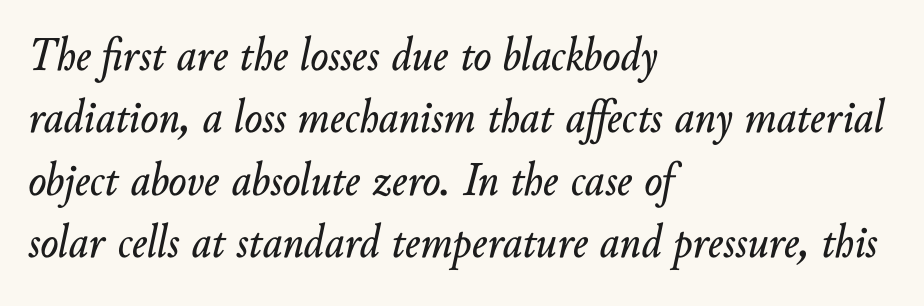
Q: Is the text italic (slanted)? A: Yes, it leans right by about 10 degrees.
Q: Is the text underlined? A: No.
Q: How is the paragraph aligned? A: Left-aligned.
Q: Is the spacing between letters normal or unusually wide? A: Normal.
Q: Is the spacing between lines tight, normal or loose? A: Normal.
Q: Width (condensed, normal, or wide)? A: Normal.
Q: Stroke contrast? A: Low.
Q: x-height? A: Small.
Q: Monospaced? A: No.
